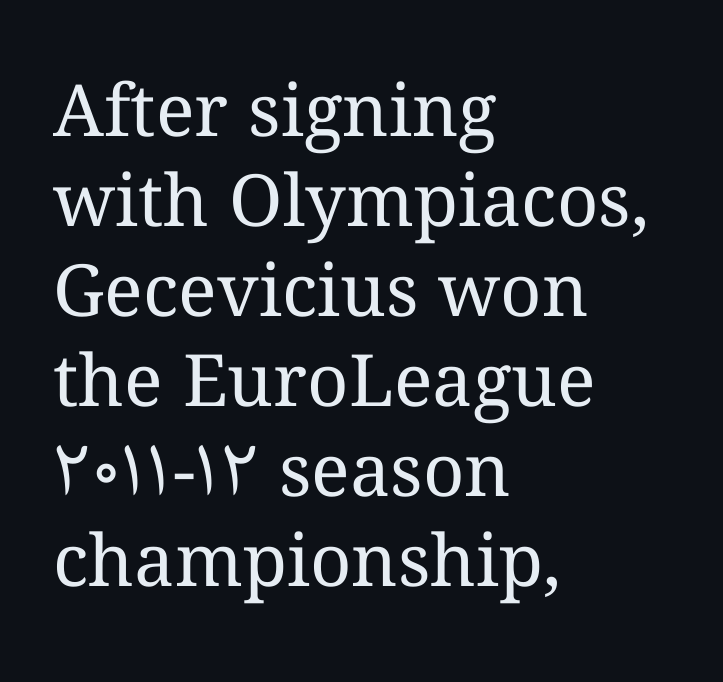
The image shows 72 px regular-weight type, upright; set left-aligned, normal line spacing (1.25x), normal letter spacing, not underlined; medium stroke contrast and a medium x-height.
